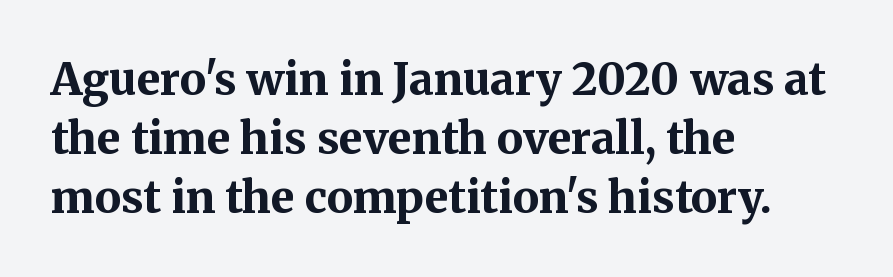
{"serif": "yes", "italic": "no", "bold": "yes", "weight": "bold", "width": "normal", "stroke_contrast": "medium", "x_height": "medium", "monospaced": "no", "underline": "no", "align": "left", "line_spacing": "normal", "line_spacing_ratio": 1.34, "letter_spacing": "normal", "letter_spacing_em": 0.0, "glyph_px": 44}
